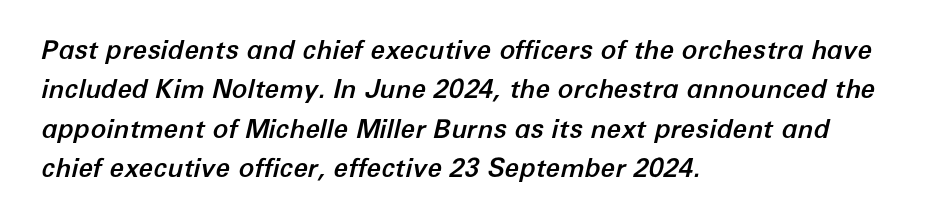
Q: Is the text italic (slanted)? A: Yes, it leans right by about 12 degrees.
Q: Is the text underlined? A: No.
Q: How is the paragraph aligned? A: Left-aligned.
Q: Is the spacing between letters normal or unusually wide? A: Normal.
Q: Is the spacing between lines tight, normal or loose? A: Normal.
